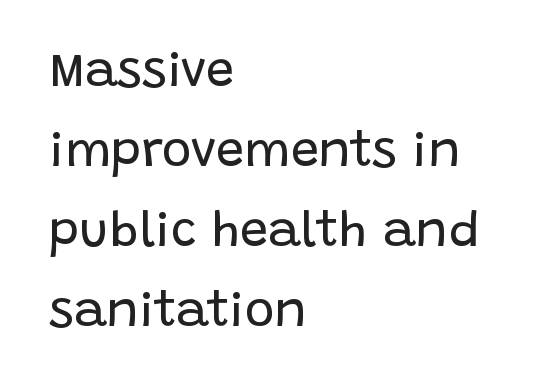
{"serif": "no", "italic": "no", "bold": "no", "weight": "regular", "width": "normal", "stroke_contrast": "low", "x_height": "large", "monospaced": "no", "underline": "no", "align": "left", "line_spacing": "normal", "line_spacing_ratio": 1.6, "letter_spacing": "normal", "letter_spacing_em": 0.0, "glyph_px": 50}
